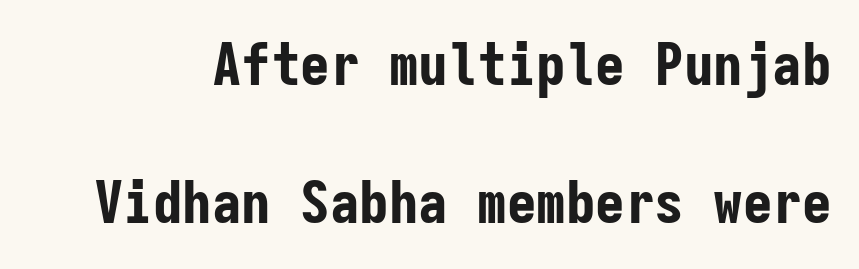
Widely set lines give the paragraph a tall, airy silhouette. The lettering stays uniformly vertical, giving the passage a roman look. Quick note: underline off. Does the type have serifs? No, each stem ends abruptly.
